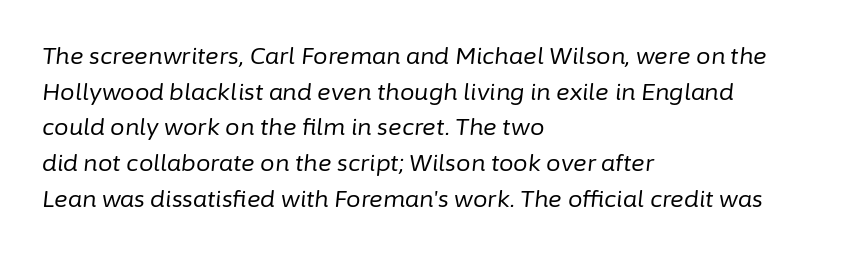
Q: Is the text bold? A: No.
Q: Is the text italic (slanted)? A: Yes, it leans right by about 6 degrees.
Q: Is the text underlined? A: No.
Q: How is the paragraph aligned? A: Left-aligned.
Q: Is the spacing between letters normal or unusually wide? A: Normal.
Q: Is the spacing between lines tight, normal or loose? A: Normal.
